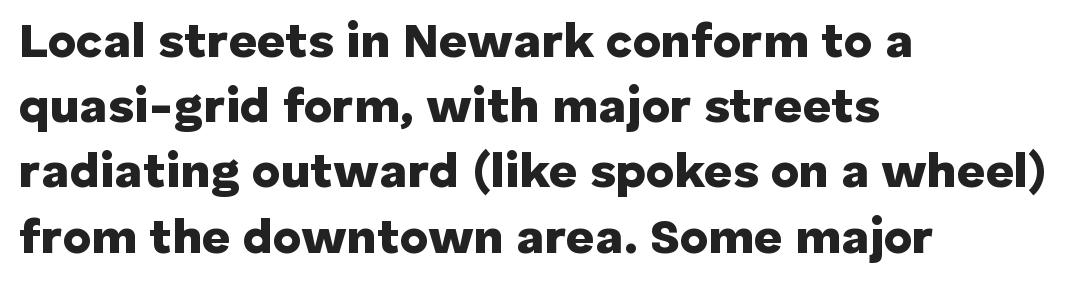
The image shows 49 px heavy sans-serif type, upright; set left-aligned, normal line spacing (1.33x), normal letter spacing, not underlined; low stroke contrast and a medium x-height.
